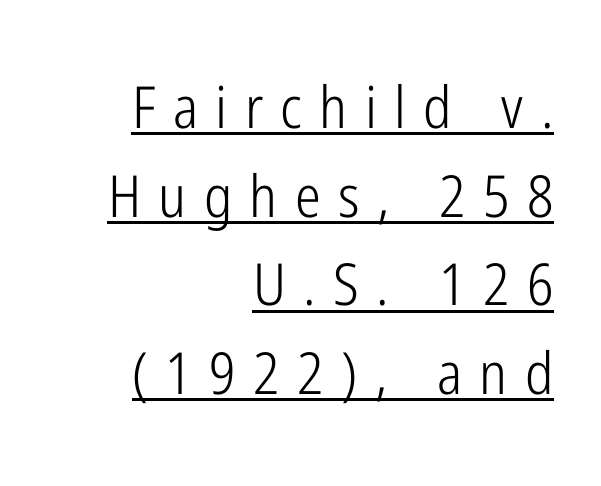
Each line of the rendering has a horizontal stroke beneath the glyphs. Heft: none added — not bold. Each letter keeps its own natural width here, so spacing adapts to shape. If you drew a line through each stem, it would be perfectly vertical. Look at the tracking — it's clearly loosened, letters drifting apart. Casual observation: everything's shoved over to the right.
